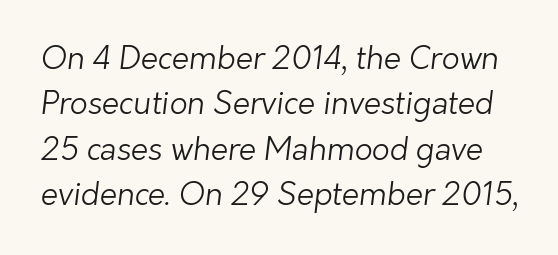
The letters advance in unequal steps, a hallmark of proportional type. The weight tops out at a normal text grade. Short note: letters normally spaced. The words here are not underlined. Horizontal bands of white between lines are of average thickness.
